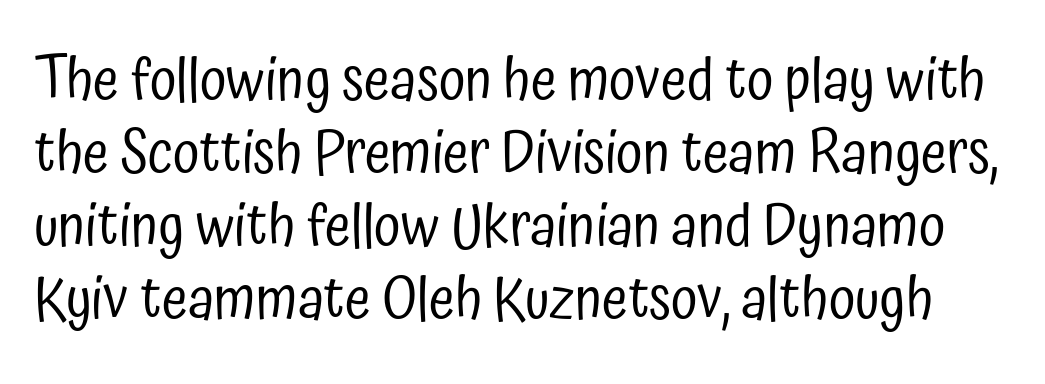
{"serif": "no", "italic": "no", "bold": "no", "weight": "regular", "width": "condensed", "stroke_contrast": "low", "x_height": "medium", "monospaced": "no", "underline": "no", "line_spacing_ratio": 1.24, "letter_spacing": "normal", "letter_spacing_em": 0.0, "glyph_px": 59}
